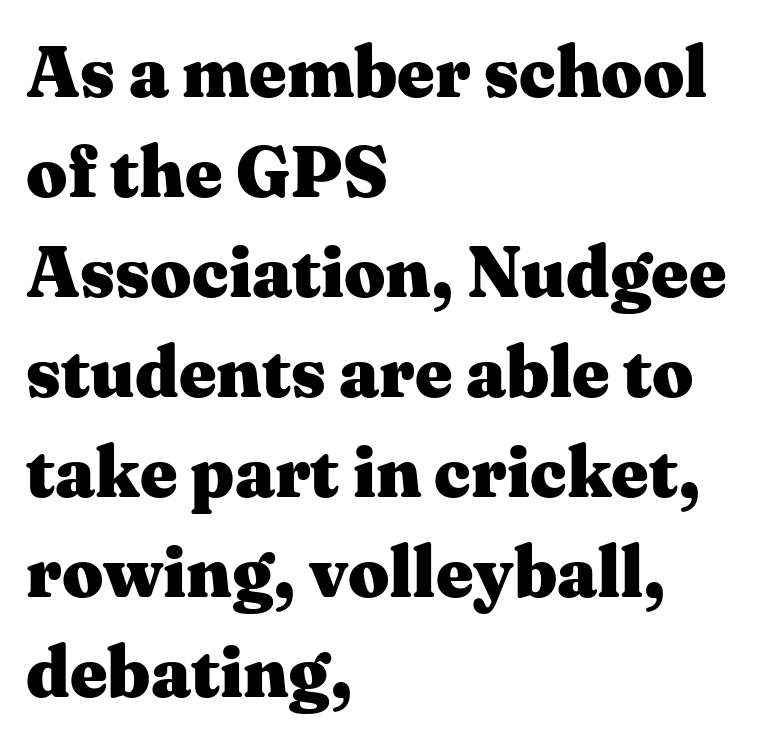
The image shows 72 px heavy, wide serif type, upright; set left-aligned, normal line spacing (1.39x), normal letter spacing, not underlined; medium stroke contrast and a medium x-height.
